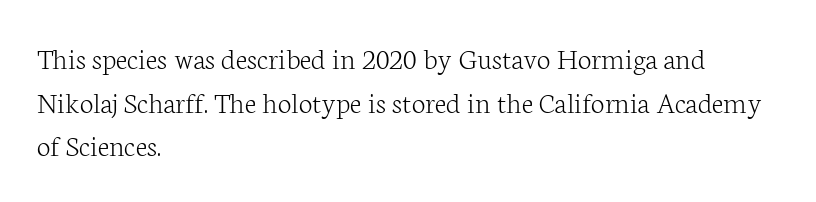
{"serif": "yes", "italic": "no", "bold": "no", "weight": "light", "width": "normal", "stroke_contrast": "low", "x_height": "medium", "monospaced": "no", "underline": "no", "align": "left", "line_spacing": "normal", "line_spacing_ratio": 1.41, "letter_spacing": "normal", "letter_spacing_em": 0.0, "glyph_px": 31}
